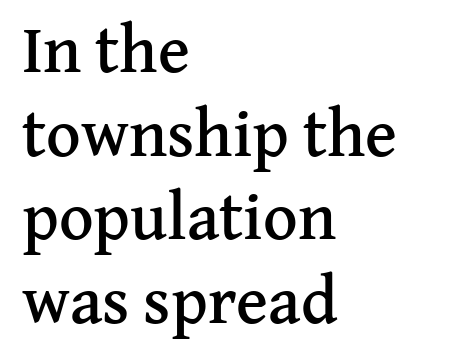
The image shows 67 px serif type, upright; set left-aligned, normal line spacing (1.25x), normal letter spacing, not underlined; medium stroke contrast and a medium x-height.
